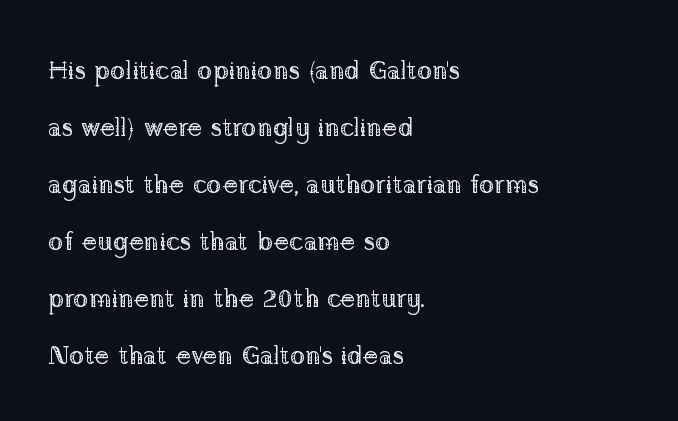
Each stroke keeps to a modest, everyday thickness or less. The words here are not underlined. The typography opts for an upright posture over an oblique one. The ragged edge is on the right, which tells us the setting is flush left. Nothing unusual about the tracking: characters are spaced as the font intends.
